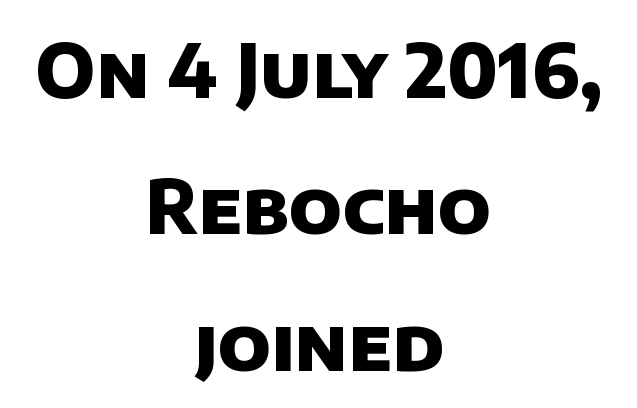
As a designer I'd log this as weight 700, bold. The face used here is proportionally spaced, like ordinary book or web type. Spacing between characters is what you'd get straight out of the box. Line starts and ends both wander, symmetrically. To sum up the face: it is a sans, with no serifs.
